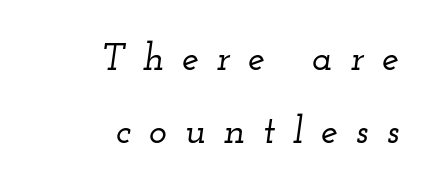
{"serif": "yes", "italic": "yes", "lean": "right", "slant_degrees": 12, "width": "wide", "stroke_contrast": "low", "x_height": "small", "monospaced": "no", "underline": "no", "align": "right", "line_spacing": "loose", "line_spacing_ratio": 1.92, "letter_spacing": "wide", "letter_spacing_em": 0.47, "glyph_px": 38}
